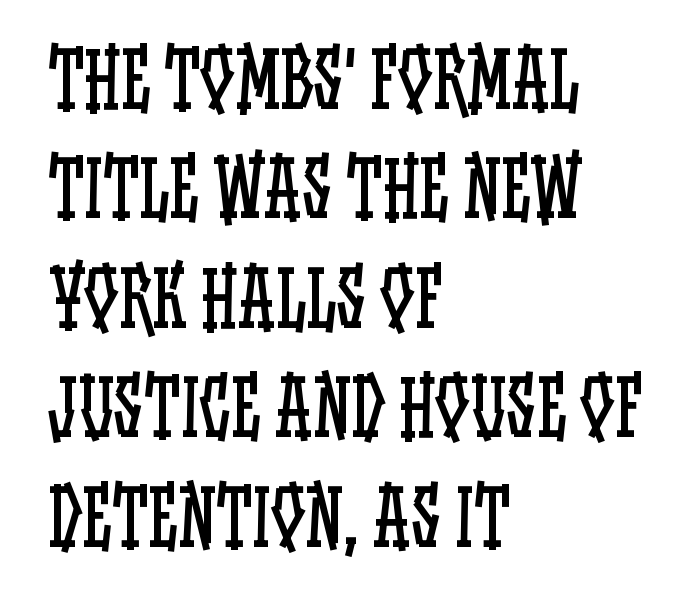
Q: Is the text bold? A: No.
Q: Is the text italic (slanted)? A: No, it is upright.
Q: Is the text underlined? A: No.
Q: How is the paragraph aligned? A: Left-aligned.
Q: Is the spacing between letters normal or unusually wide? A: Normal.
Q: Is the spacing between lines tight, normal or loose? A: Normal.
Q: Width (condensed, normal, or wide)? A: Condensed.
Q: Stroke contrast? A: Low.
Q: x-height? A: Large.
Q: Monospaced? A: No.
